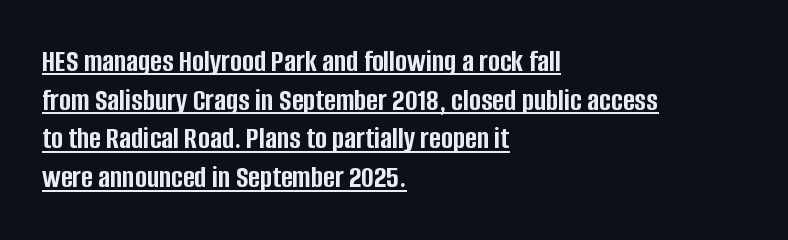
Q: Is the text bold? A: Yes.
Q: Is the text italic (slanted)? A: No, it is upright.
Q: Is the typeface a serif or a sans-serif typeface? A: Sans-serif.
Q: Is the text underlined? A: Yes.
Q: How is the paragraph aligned? A: Left-aligned.
Q: Is the spacing between letters normal or unusually wide? A: Normal.
Q: Width (condensed, normal, or wide)? A: Condensed.
Q: Stroke contrast? A: Low.
Q: x-height? A: Large.
Q: Monospaced? A: No.
